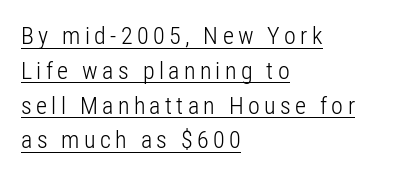
{"italic": "no", "bold": "no", "underline": "yes", "align": "left", "line_spacing": "normal", "line_spacing_ratio": 1.45, "glyph_px": 24}
